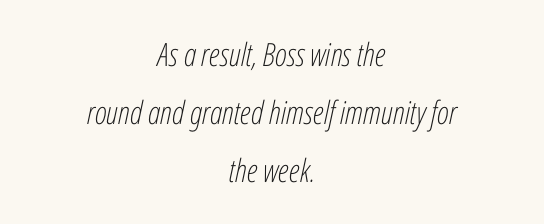
The image shows 32 px light, condensed type, italic (leaning right); set centered, line spacing 1.82x, normal letter spacing, not underlined; low stroke contrast and a medium x-height.
